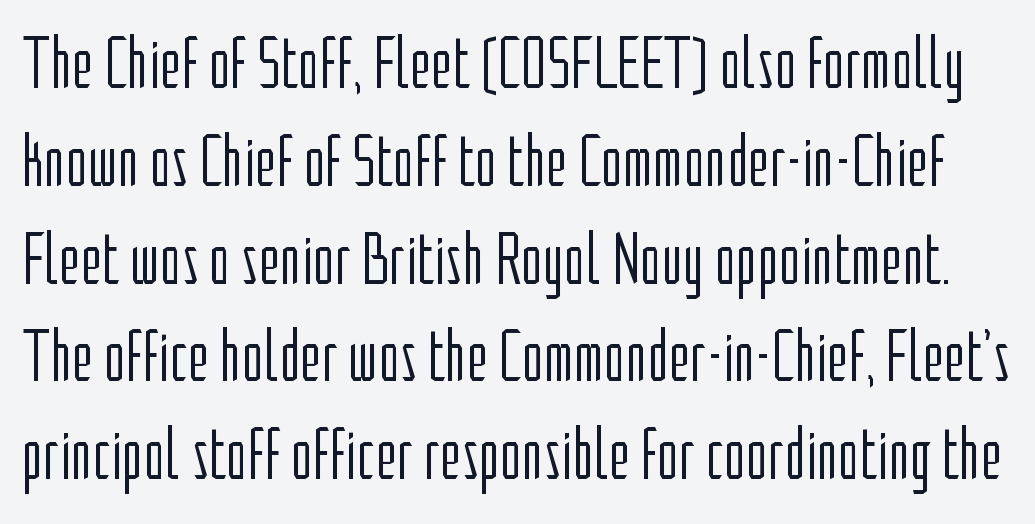
{"serif": "no", "italic": "no", "bold": "no", "weight": "light", "width": "condensed", "stroke_contrast": "low", "x_height": "medium", "monospaced": "no", "underline": "no", "line_spacing": "normal", "line_spacing_ratio": 1.34, "letter_spacing": "normal", "letter_spacing_em": 0.0, "glyph_px": 73}
